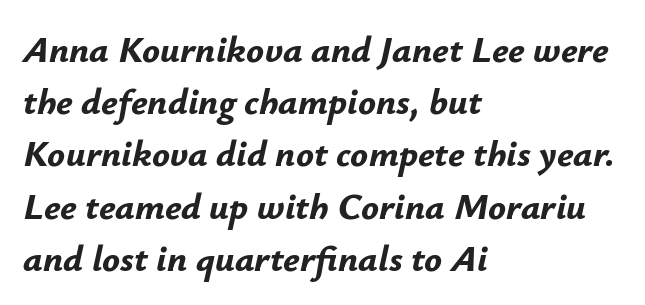
Look at the stroke-to-counter ratio: heavy, a bold. Beneath every word, the page is bare. When letters slant like this, we call the style italic. The passage shown is typed in a proportional face where columns would drift. The rendering uses a moderate line-height, typical for paragraphs.
